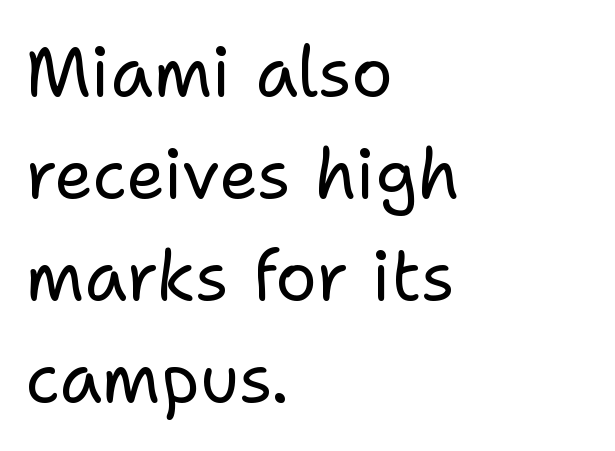
{"serif": "no", "italic": "no", "bold": "no", "weight": "regular", "width": "normal", "stroke_contrast": "low", "x_height": "medium", "monospaced": "no", "underline": "no", "align": "left", "line_spacing": "normal", "line_spacing_ratio": 1.48, "letter_spacing": "normal", "letter_spacing_em": 0.0, "glyph_px": 69}
